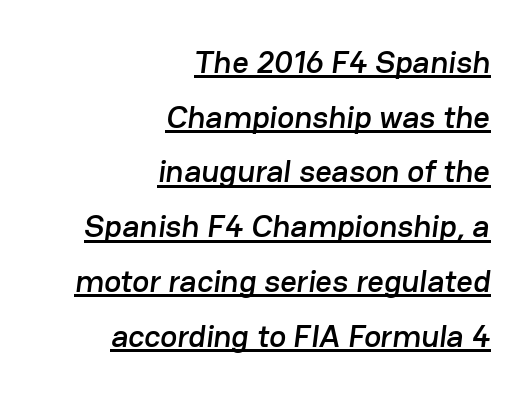
Look at the bottom of the vertical strokes: they stop flat, with no serifs. Looks like regular typesetting: each glyph gets only the width it needs. No extra tracking has been applied to these lines. Like a heading marked for emphasis, these lines bear an underscore. The setting favours the right margin, as signatures and pull-quotes sometimes do.
